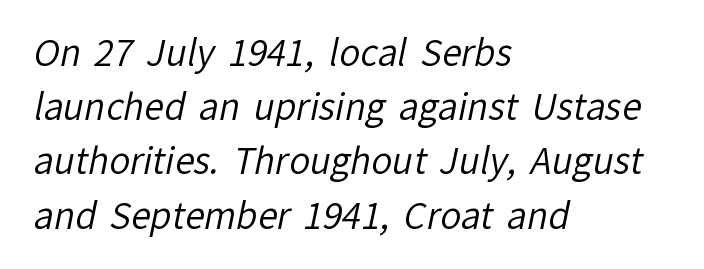
{"serif": "no", "bold": "no", "weight": "regular", "width": "normal", "stroke_contrast": "low", "x_height": "medium", "monospaced": "no", "underline": "no", "align": "left", "line_spacing": "normal", "line_spacing_ratio": 1.55, "letter_spacing": "normal", "letter_spacing_em": 0.0, "glyph_px": 35}
